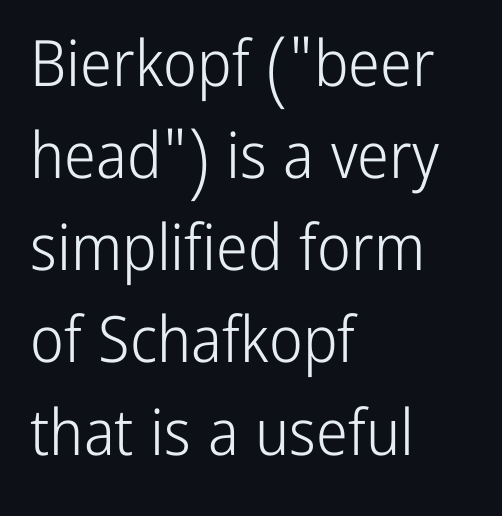
Q: Is the text bold? A: No.
Q: Is the text italic (slanted)? A: No, it is upright.
Q: Is the typeface a serif or a sans-serif typeface? A: Sans-serif.
Q: Is the text underlined? A: No.
Q: How is the paragraph aligned? A: Left-aligned.
Q: Is the spacing between letters normal or unusually wide? A: Normal.
Q: Is the spacing between lines tight, normal or loose? A: Normal.
Q: Width (condensed, normal, or wide)? A: Condensed.
Q: Stroke contrast? A: Low.
Q: x-height? A: Medium.
Q: Monospaced? A: No.
